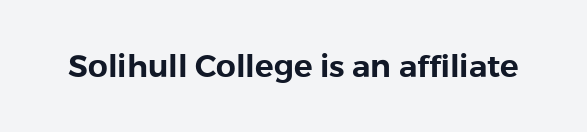
The image shows 31 px sans-serif type, upright; set normal letter spacing, not underlined; low stroke contrast and a medium x-height.
